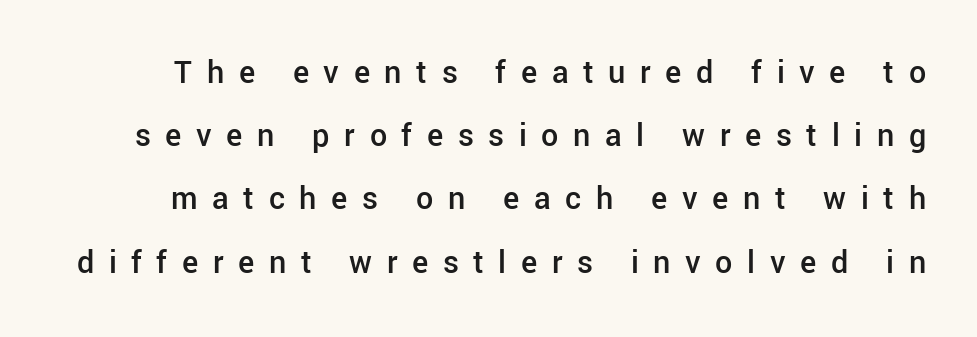
Q: Is the text bold? A: Semi-bold.
Q: Is the text italic (slanted)? A: No, it is upright.
Q: Is the typeface a serif or a sans-serif typeface? A: Sans-serif.
Q: Is the text underlined? A: No.
Q: Is the spacing between letters normal or unusually wide? A: Unusually wide.
Q: Width (condensed, normal, or wide)? A: Normal.
Q: Stroke contrast? A: Low.
Q: x-height? A: Medium.
Q: Monospaced? A: No.
